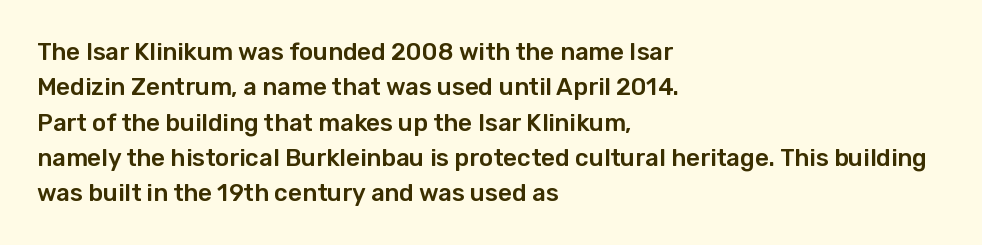
{"italic": "no", "underline": "no", "align": "left", "line_spacing": "normal", "line_spacing_ratio": 1.47, "letter_spacing": "normal", "letter_spacing_em": 0.0, "glyph_px": 24}
